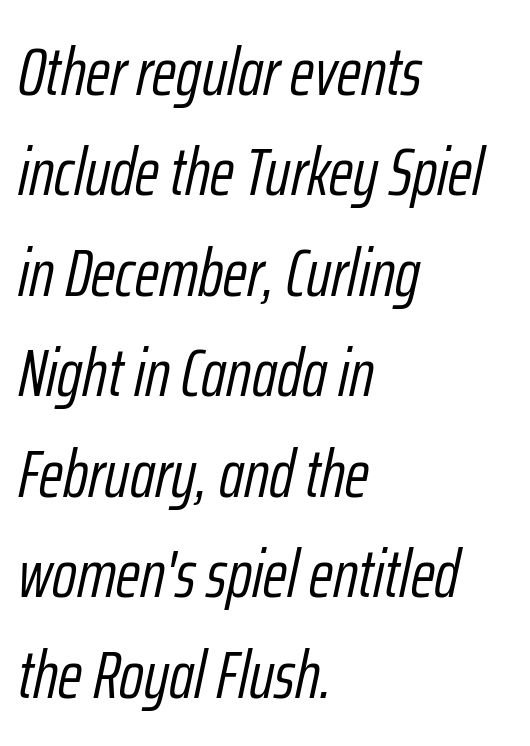
Does the copy run flush right? No — it runs flush left. Do the characters align in a grid? No, the font is proportional. On a weight scale, this lands at 450 or below. The specimen omits any rule beneath the text block's lines. Is there much room between lines? A standard amount, neither cramped nor airy. What stands out about the letter spacing? Nothing — it is the standard amount.
